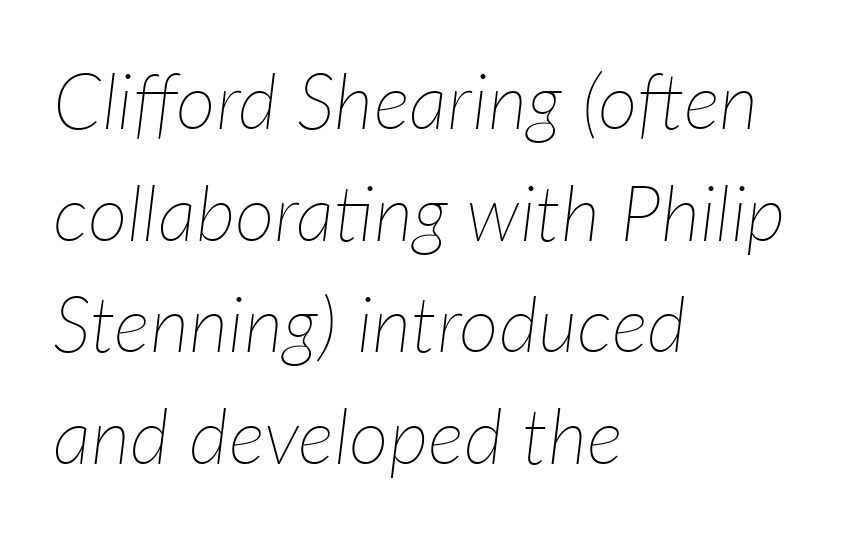
Q: Is the text bold? A: No.
Q: Is the text italic (slanted)? A: Yes, it leans right by about 7 degrees.
Q: Is the text underlined? A: No.
Q: How is the paragraph aligned? A: Left-aligned.
Q: Is the spacing between letters normal or unusually wide? A: Normal.
Q: Is the spacing between lines tight, normal or loose? A: Normal.
Q: Width (condensed, normal, or wide)? A: Normal.
Q: Stroke contrast? A: Low.
Q: x-height? A: Medium.
Q: Monospaced? A: No.
